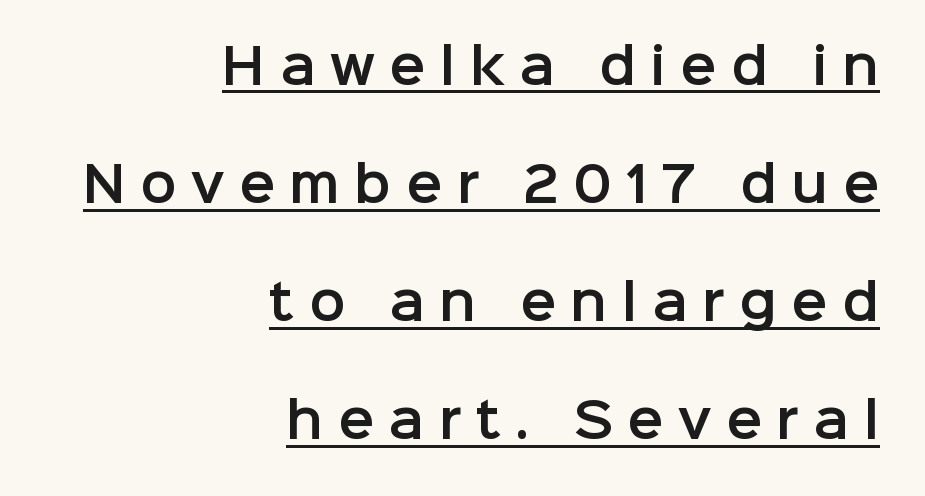
{"serif": "no", "italic": "no", "width": "normal", "stroke_contrast": "low", "x_height": "medium", "monospaced": "no", "underline": "yes", "align": "right", "line_spacing": "loose", "line_spacing_ratio": 2.46, "letter_spacing": "wide", "letter_spacing_em": 0.3, "glyph_px": 48}
